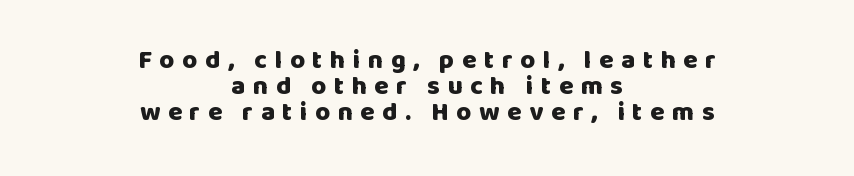
Regarding leading, the lines here are crowded together. No italicization has been applied; the sample stays upright. Just letters on the line, the space beneath them empty. Weight check: bold — yes, fully. Each line is balanced around a shared central axis. What stands out about the letter spacing? Its width — letters are far apart.
